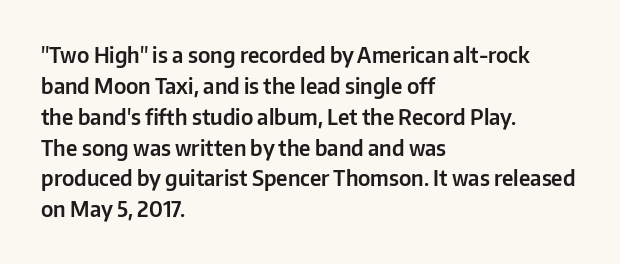
There is no visible air inserted between adjacent glyphs. Alignment: flush left. The words here are not underlined. The axis of the letterforms is exactly vertical. The designer left line spacing at the default.
